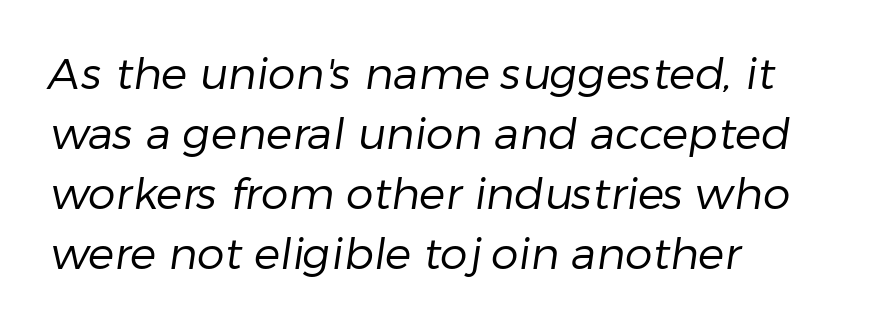
The image shows 44 px regular-weight sans-serif type; set left-aligned, normal line spacing (1.36x), normal letter spacing, not underlined; low stroke contrast and a medium x-height.
